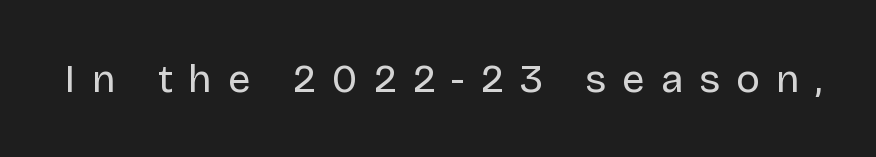
{"serif": "no", "italic": "no", "bold": "no", "weight": "regular", "width": "normal", "stroke_contrast": "low", "x_height": "large", "monospaced": "no", "underline": "no", "letter_spacing": "wide", "letter_spacing_em": 0.4, "glyph_px": 40}
